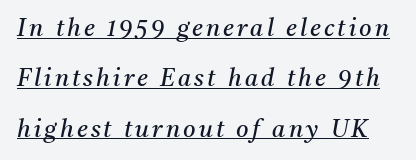
Q: Is the text bold? A: No.
Q: Is the text italic (slanted)? A: Yes, it leans right by about 11 degrees.
Q: Is the text underlined? A: Yes.
Q: Is the spacing between lines tight, normal or loose? A: Loose.
